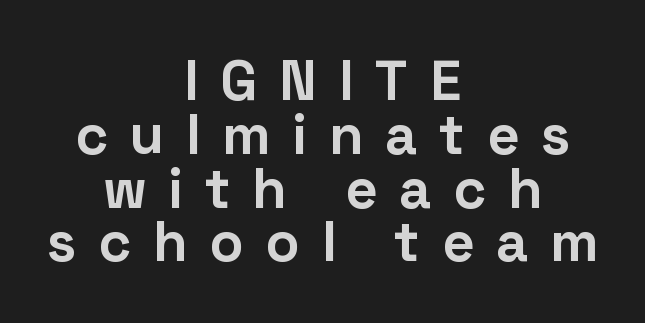
{"serif": "no", "italic": "no", "bold": "yes", "weight": "bold", "width": "normal", "stroke_contrast": "low", "x_height": "medium", "monospaced": "no", "underline": "no", "align": "center", "line_spacing": "tight", "line_spacing_ratio": 0.96, "letter_spacing": "wide", "letter_spacing_em": 0.39, "glyph_px": 56}
